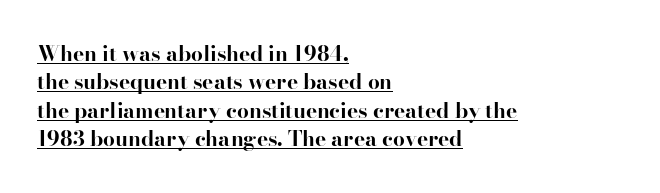
The image shows 21 px bold type, upright; set left-aligned, normal line spacing (1.35x), normal letter spacing, underlined.
